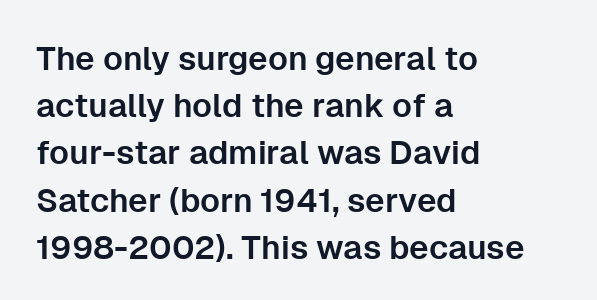
The image shows 33 px sans-serif type, upright; set left-aligned, normal line spacing (1.43x), normal letter spacing, not underlined; low stroke contrast and a medium x-height.
